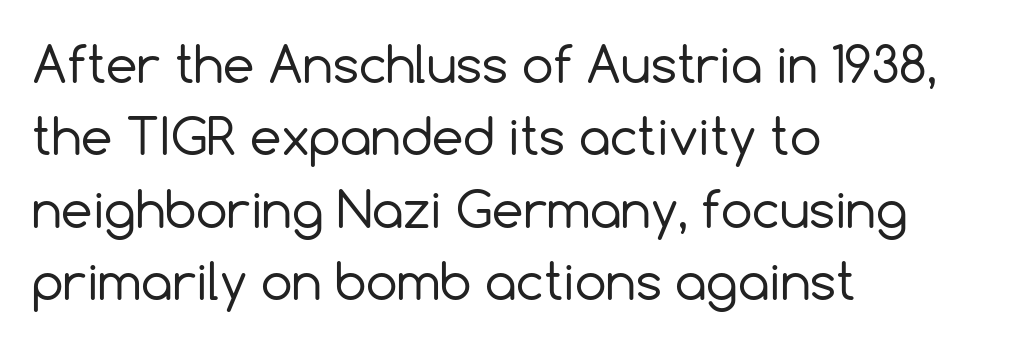
Left-aligned paragraph, ragged on the right. Is this a heavy cut? Hardly; it is regular or lighter. The specimen reads as upright at a glance. The foot of each line stays bare and open.
